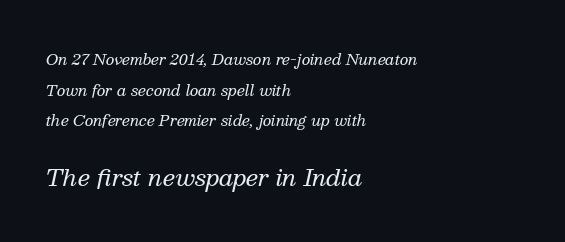
The image shows 23 px text type, italic (leaning right); set left-aligned, loose line spacing (2.05x), normal letter spacing, not underlined; the second (bottom) block is 1.53x larger.
